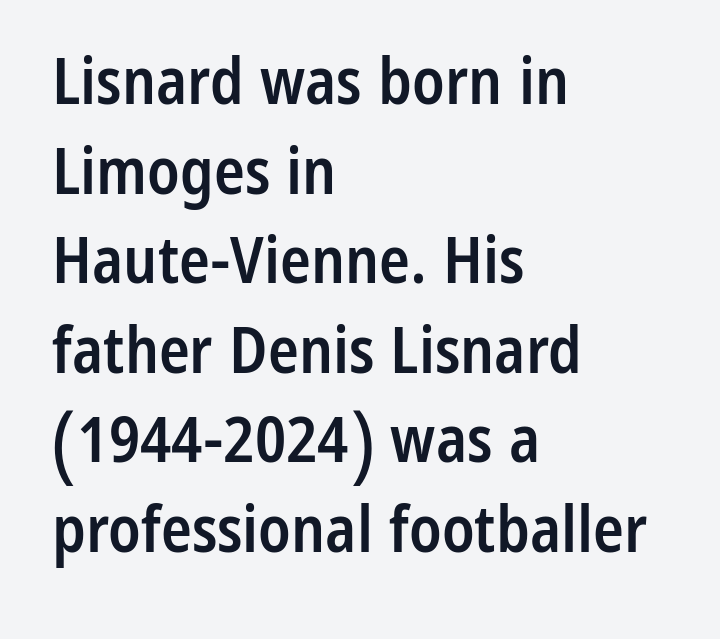
Q: Is the text bold? A: Semi-bold.
Q: Is the text italic (slanted)? A: No, it is upright.
Q: Is the typeface a serif or a sans-serif typeface? A: Sans-serif.
Q: Is the text underlined? A: No.
Q: How is the paragraph aligned? A: Left-aligned.
Q: Is the spacing between letters normal or unusually wide? A: Normal.
Q: Is the spacing between lines tight, normal or loose? A: Normal.
Q: Width (condensed, normal, or wide)? A: Condensed.
Q: Stroke contrast? A: Low.
Q: x-height? A: Medium.
Q: Monospaced? A: No.
